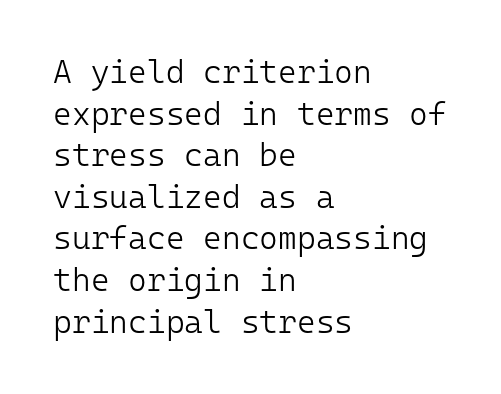
The image shows 32 px light sans-serif type, upright, monospaced; set left-aligned, normal line spacing (1.3x), normal letter spacing, not underlined; low stroke contrast and a medium x-height.
